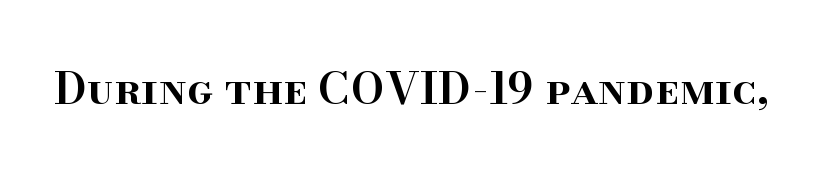
Q: Is the text bold? A: Semi-bold.
Q: Is the text italic (slanted)? A: No, it is upright.
Q: Is the typeface a serif or a sans-serif typeface? A: Serif.
Q: Is the text underlined? A: No.
Q: Is the spacing between letters normal or unusually wide? A: Normal.
Q: Width (condensed, normal, or wide)? A: Normal.
Q: Stroke contrast? A: High.
Q: x-height? A: Small.
Q: Monospaced? A: No.
